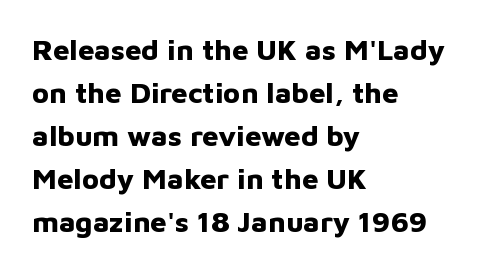
A sans-serif font was chosen for this passage. The tracking reads as untouched default to a designer's eye. A normal amount of white space separates one row of letters from the next. Heavy, bold letterforms. A typesetter would call this proportional, since set widths differ per character. Does the lettering tilt? It doesn't — this is upright.
